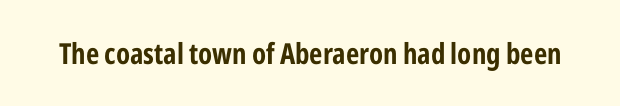
Q: Is the text bold? A: Yes.
Q: Is the text italic (slanted)? A: No, it is upright.
Q: Is the typeface a serif or a sans-serif typeface? A: Sans-serif.
Q: Is the text underlined? A: No.
Q: Is the spacing between letters normal or unusually wide? A: Normal.
Q: Width (condensed, normal, or wide)? A: Condensed.
Q: Stroke contrast? A: Low.
Q: x-height? A: Medium.
Q: Monospaced? A: No.
